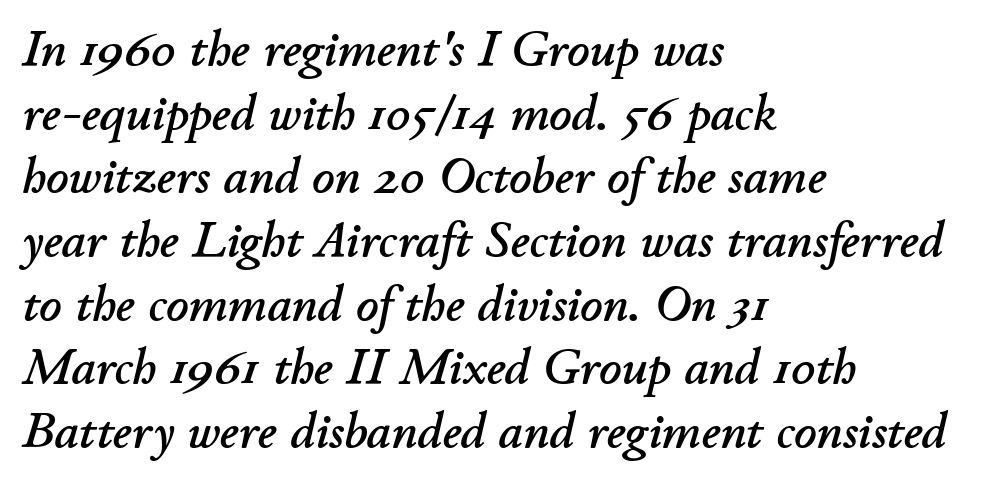
The image shows 49 px text type, italic (leaning right); set left-aligned, normal line spacing (1.3x), normal letter spacing, not underlined; low stroke contrast and a small x-height.
